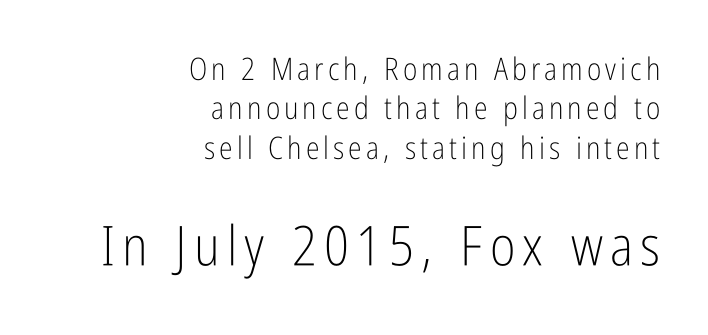
Q: Is the text bold? A: No.
Q: Is the text italic (slanted)? A: No, it is upright.
Q: Is the typeface a serif or a sans-serif typeface? A: Sans-serif.
Q: Is the text underlined? A: No.
Q: How is the paragraph aligned? A: Right-aligned.
Q: Is the spacing between lines tight, normal or loose? A: Normal.
Q: Which block of text is set in a larger size, the first (top) or the second (bottom)? A: The second (bottom) one.
Q: Width (condensed, normal, or wide)? A: Condensed.
Q: Stroke contrast? A: Low.
Q: x-height? A: Medium.
Q: Monospaced? A: No.
